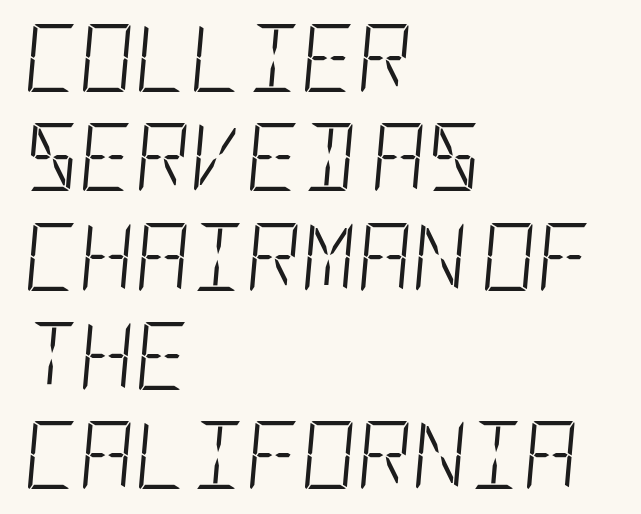
The image shows 68 px light, condensed type, italic (leaning right); set left-aligned, normal line spacing (1.46x), normal letter spacing, not underlined; low stroke contrast and a large x-height.
